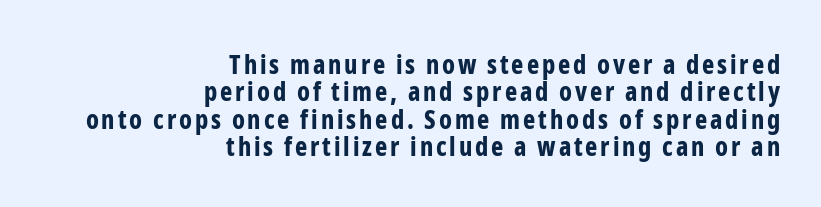
Ordinary non-slanted type is in use. Every row of glyphs terminates at an identical x-position on the right. The passage shown stacks its lines with hardly any gap. This rendering features lettering with no underline. The sample has been set heavy, in full bold.
